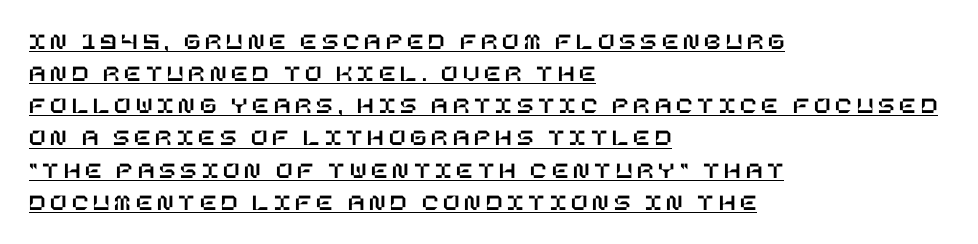
Underlined type. There is plenty of visible air inserted between adjacent glyphs. The paragraph has a hard left edge and a soft right edge. This sample keeps an unexceptional amount of space between lines.
